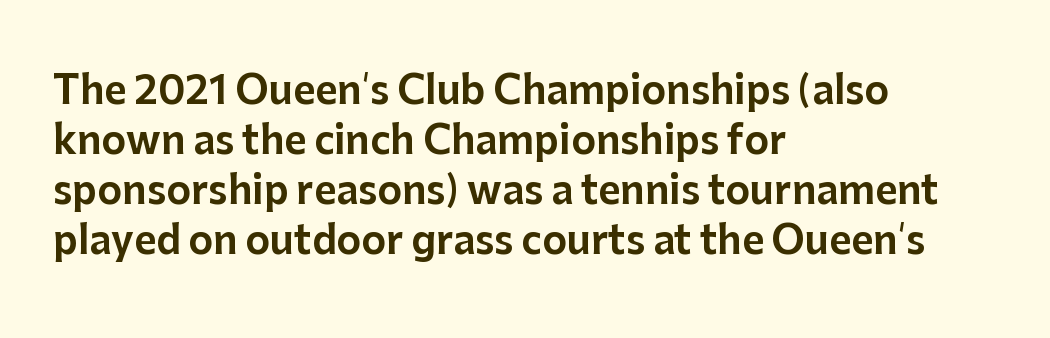
The image shows 38 px sans-serif type, upright; set left-aligned, normal line spacing (1.32x), normal letter spacing, not underlined; low stroke contrast and a medium x-height.
